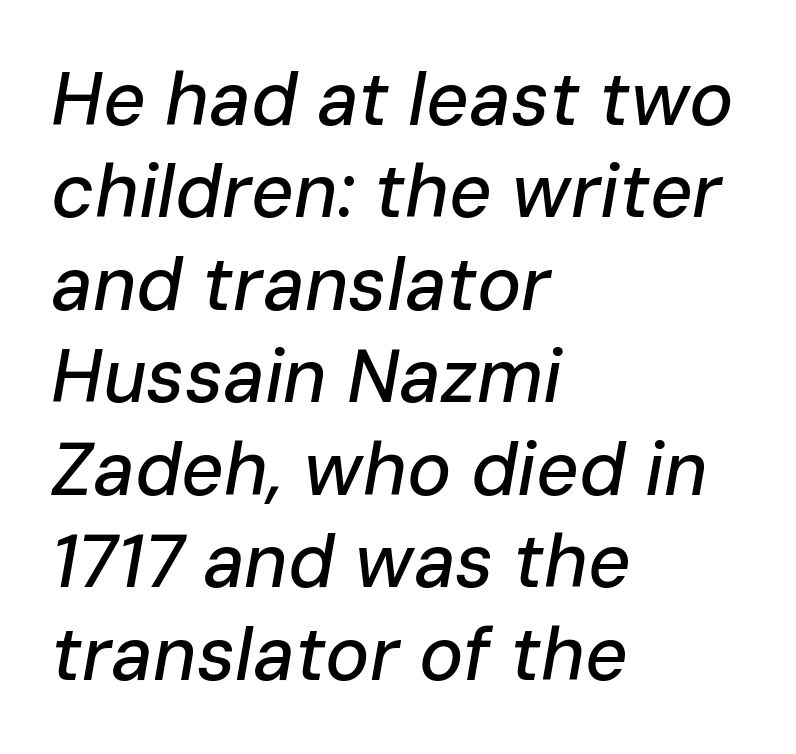
{"italic": "yes", "lean": "right", "slant_degrees": 10, "width": "normal", "stroke_contrast": "low", "x_height": "medium", "monospaced": "no", "underline": "no", "align": "left", "line_spacing": "normal", "line_spacing_ratio": 1.25, "letter_spacing": "normal", "letter_spacing_em": 0.0, "glyph_px": 74}
